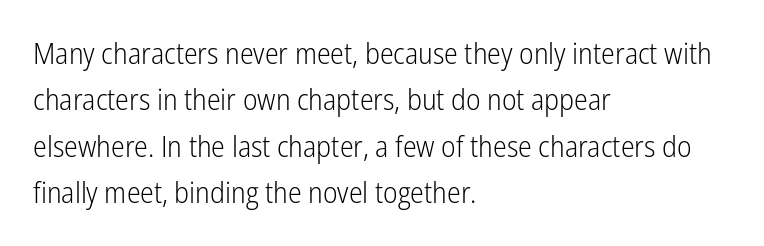
Q: Is the text bold? A: No.
Q: Is the text italic (slanted)? A: No, it is upright.
Q: Is the typeface a serif or a sans-serif typeface? A: Sans-serif.
Q: Is the text underlined? A: No.
Q: How is the paragraph aligned? A: Left-aligned.
Q: Is the spacing between letters normal or unusually wide? A: Normal.
Q: Is the spacing between lines tight, normal or loose? A: Normal.
Q: Width (condensed, normal, or wide)? A: Condensed.
Q: Stroke contrast? A: Low.
Q: x-height? A: Medium.
Q: Monospaced? A: No.
